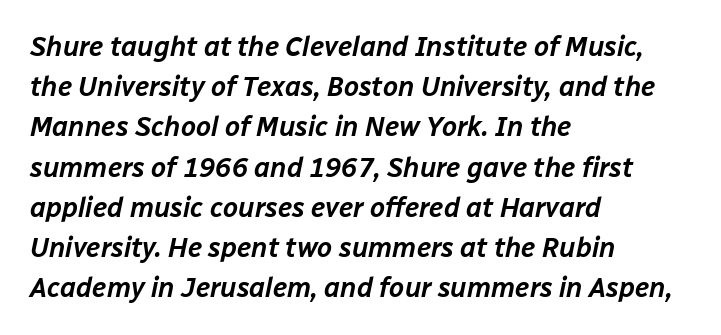
The image shows 27 px text type, italic (leaning right); set left-aligned, normal line spacing (1.49x), normal letter spacing, not underlined.
